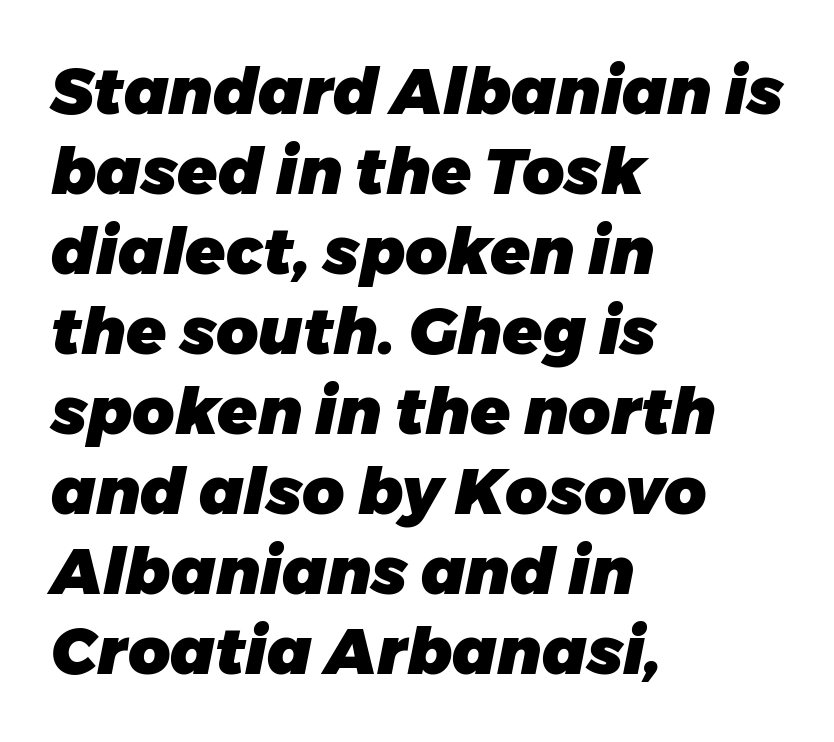
The image shows 65 px heavy type, italic (leaning right); set left-aligned, line spacing 1.23x, normal letter spacing, not underlined; low stroke contrast and a medium x-height.
